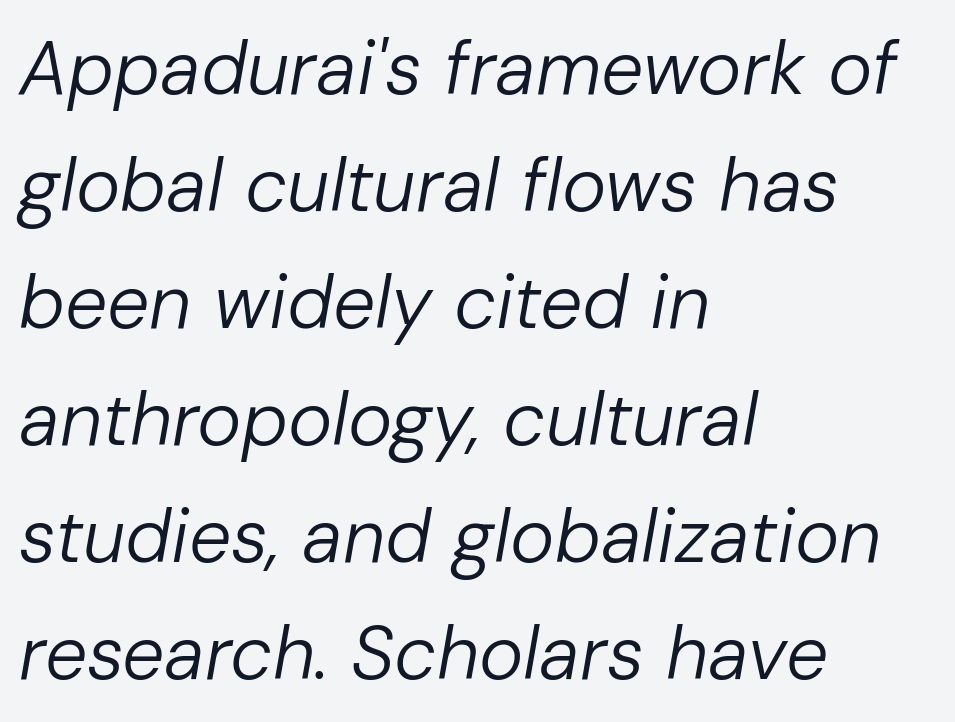
{"italic": "yes", "lean": "right", "slant_degrees": 10, "bold": "no", "weight": "regular", "width": "normal", "stroke_contrast": "low", "x_height": "medium", "monospaced": "no", "underline": "no", "align": "left", "line_spacing": "normal", "line_spacing_ratio": 1.56, "letter_spacing": "normal", "letter_spacing_em": 0.0, "glyph_px": 75}
